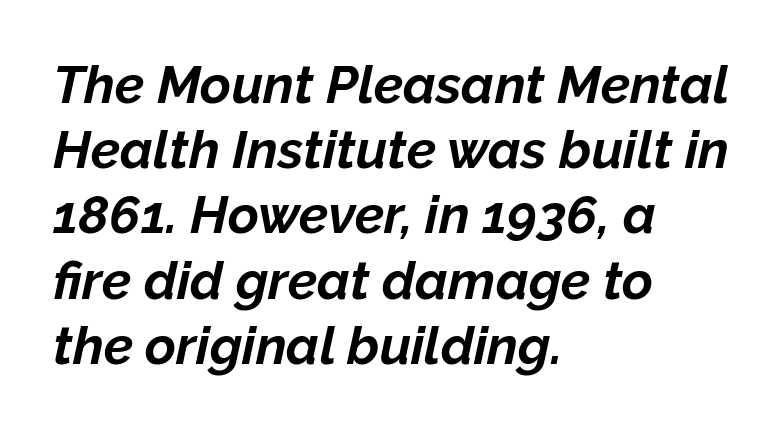
The image shows 53 px bold type, italic (leaning right); set left-aligned, line spacing 1.23x, normal letter spacing, not underlined; low stroke contrast and a medium x-height.
